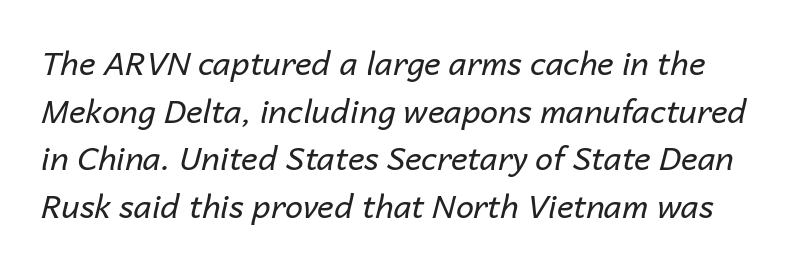
Q: Is the text bold? A: No.
Q: Is the text italic (slanted)? A: Yes, it leans right by about 14 degrees.
Q: Is the text underlined? A: No.
Q: Is the spacing between letters normal or unusually wide? A: Normal.
Q: Is the spacing between lines tight, normal or loose? A: Normal.
Q: Width (condensed, normal, or wide)? A: Normal.
Q: Stroke contrast? A: Low.
Q: x-height? A: Medium.
Q: Monospaced? A: No.
